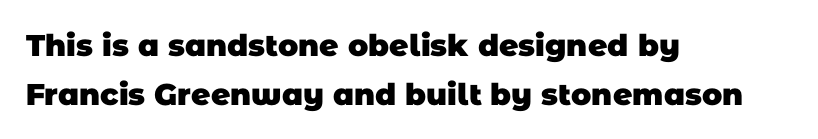
Q: Is the text bold? A: Yes.
Q: Is the typeface a serif or a sans-serif typeface? A: Sans-serif.
Q: Is the text underlined? A: No.
Q: How is the paragraph aligned? A: Left-aligned.
Q: Is the spacing between letters normal or unusually wide? A: Normal.
Q: Is the spacing between lines tight, normal or loose? A: Normal.
Q: Width (condensed, normal, or wide)? A: Normal.
Q: Stroke contrast? A: Low.
Q: x-height? A: Large.
Q: Monospaced? A: No.
